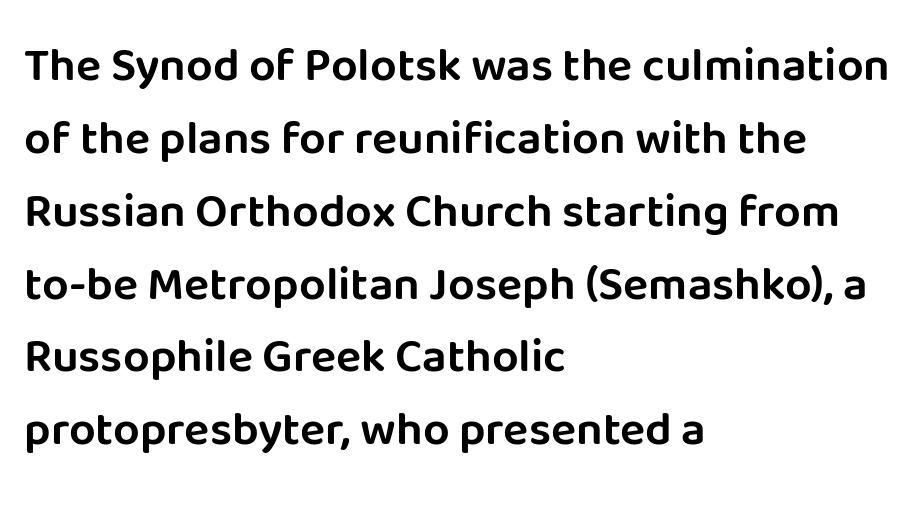
Does the type have serifs? No, each stem ends abruptly. The space directly below the letters is spotless. Notice how the stems are strictly vertical — no italics here. Regarding leading, the lines here are spaced in the standard way.
